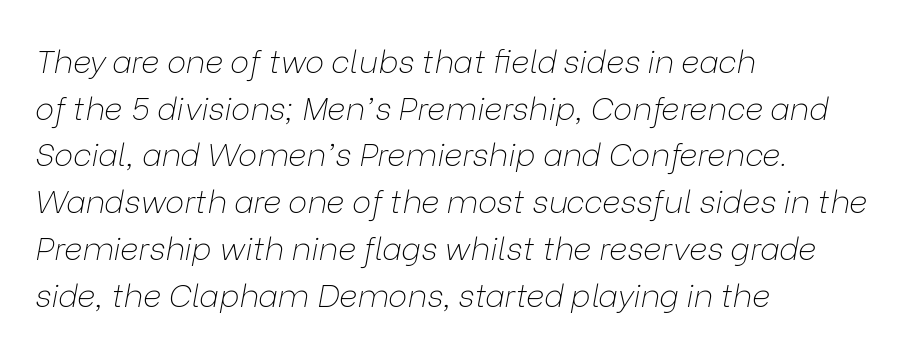
The type is set solid horizontally, with unmodified tracking. Think standard paragraph weight, or any step lighter than that. The rendering uses a moderate line-height, typical for paragraphs. This rendering features lettering with no underline. Each line starts at the same left margin while the right side varies. This is oblique type, the kind used for emphasis or titles.
